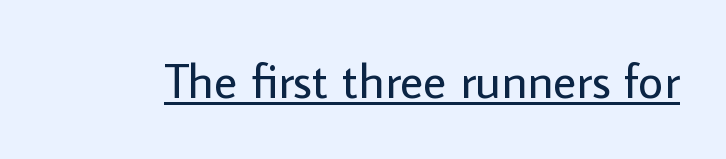
Regarding serifs, this sample does without them. Style check: upright. Is the type heavy? It reads as light-to-regular instead. Note the varied advance widths — an 'i' is clearly narrower than an 'm'. The sample's only ornament is a line tracing under the words.
